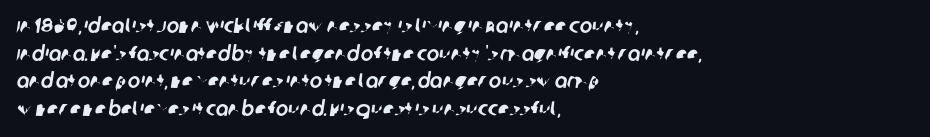
The image shows 21 px text type; set left-aligned, normal line spacing (1.31x), normal letter spacing, not underlined.
